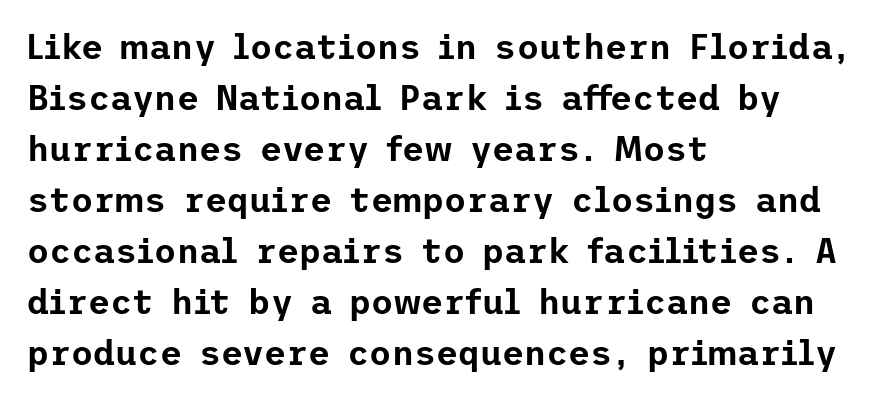
{"serif": "no", "italic": "no", "width": "normal", "stroke_contrast": "low", "x_height": "medium", "underline": "no", "align": "left", "line_spacing": "normal", "line_spacing_ratio": 1.5, "letter_spacing": "normal", "letter_spacing_em": 0.0, "glyph_px": 34}
